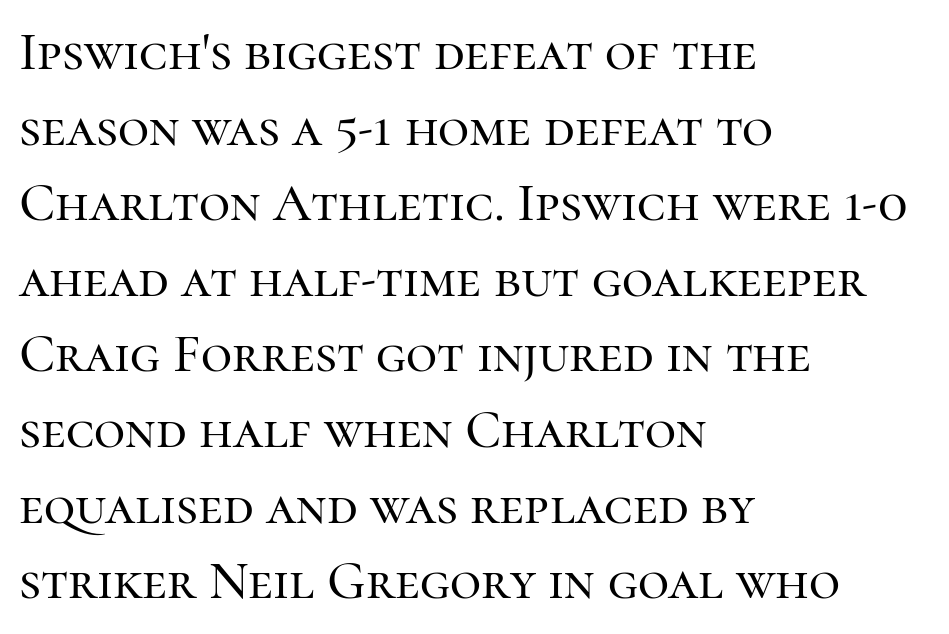
Q: Is the text italic (slanted)? A: No, it is upright.
Q: Is the typeface a serif or a sans-serif typeface? A: Serif.
Q: Is the text underlined? A: No.
Q: How is the paragraph aligned? A: Left-aligned.
Q: Is the spacing between letters normal or unusually wide? A: Normal.
Q: Is the spacing between lines tight, normal or loose? A: Normal.
Q: Width (condensed, normal, or wide)? A: Normal.
Q: Stroke contrast? A: High.
Q: x-height? A: Medium.
Q: Monospaced? A: No.
